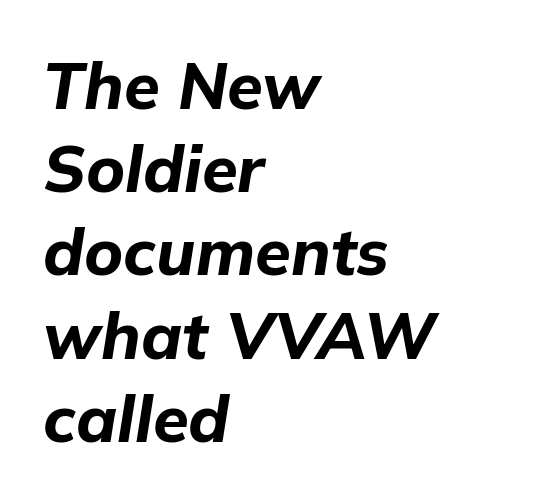
Here the glyphs are tracked normally, forming tight word shapes. Note the varied advance widths — an 'i' is clearly narrower than an 'm'. The vertical gap from one line to the next is medium. Set as a true bold cut, around the 700 mark. Alignment: flush left.
